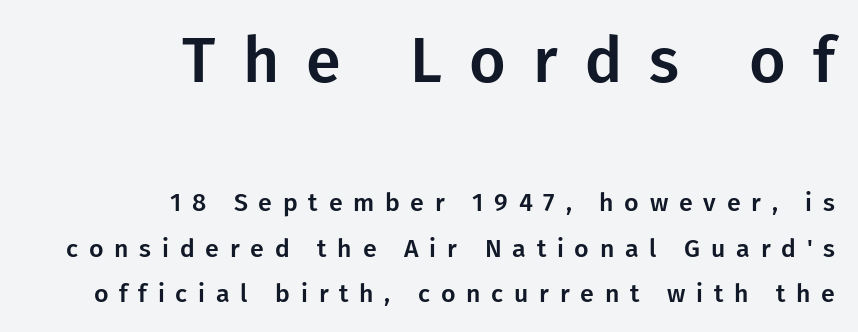
The gap between lines stays unmarked. Which chunk is bigger? The first one — the top block dwarfs the bottom. Words appear elongated and porous because spacing is wide. Does the type have serifs? No, each stem ends abruptly. The typography opts for an upright posture over an oblique one. Short and long lines alike share a common ending point at right.
